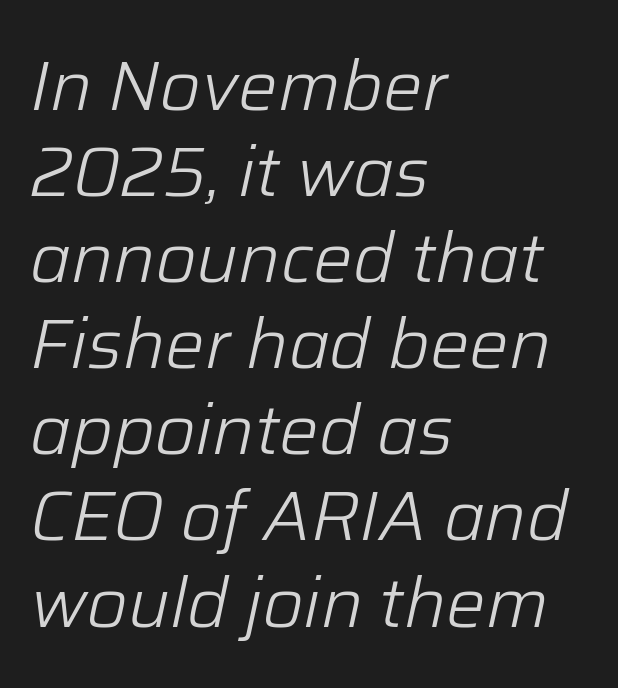
The passage is arranged the way most books set body copy — flush left. The gap between lines stays unmarked. The typography opts for an oblique posture over an upright one. This sample has the flowing, uneven cadence of proportional lettering. The typeface has the unassuming heft of standard copy or less.
